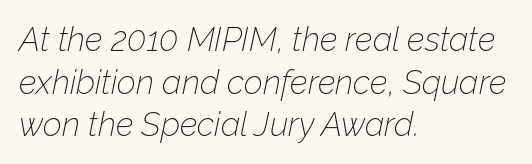
{"italic": "yes", "lean": "right", "slant_degrees": 12, "bold": "no", "weight": "thin", "width": "normal", "stroke_contrast": "low", "x_height": "medium", "monospaced": "no", "underline": "no", "align": "left", "line_spacing": "normal", "line_spacing_ratio": 1.29, "letter_spacing": "normal", "letter_spacing_em": 0.0, "glyph_px": 33}
